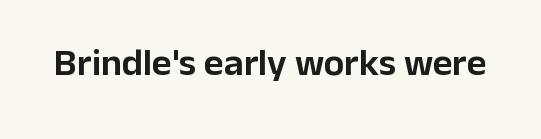
{"serif": "no", "italic": "no", "width": "normal", "stroke_contrast": "low", "x_height": "medium", "monospaced": "no", "underline": "no", "letter_spacing": "normal", "letter_spacing_em": 0.0, "glyph_px": 38}
